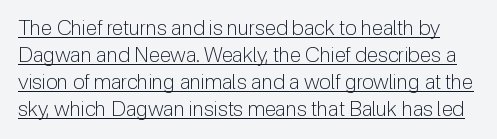
The leading is moderate, giving the passage an even texture. Emphasis is given by a line drawn under the lettering. How are the letters spaced? Ordinarily, with no added tracking. Stems and bowls with no extra thickness — not bold. Vertical strokes here are truly vertical.
